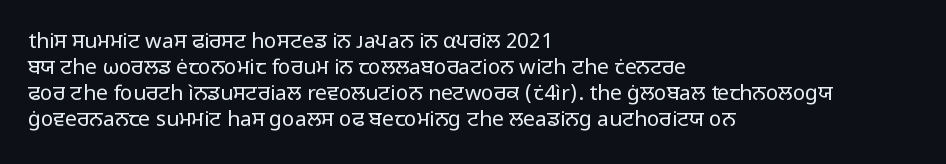
Q: Is the text bold? A: No.
Q: Is the text italic (slanted)? A: No, it is upright.
Q: Is the text underlined? A: No.
Q: How is the paragraph aligned? A: Left-aligned.
Q: Is the spacing between letters normal or unusually wide? A: Normal.
